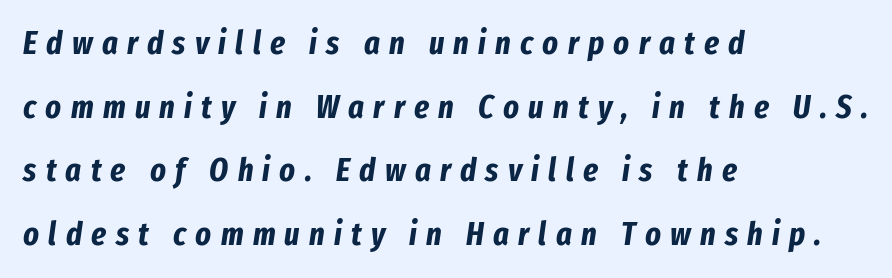
Q: Is the text bold? A: Yes.
Q: Is the text italic (slanted)? A: Yes, it leans right by about 8 degrees.
Q: Is the text underlined? A: No.
Q: How is the paragraph aligned? A: Left-aligned.
Q: Is the spacing between letters normal or unusually wide? A: Unusually wide.
Q: Is the spacing between lines tight, normal or loose? A: Loose.
Q: Width (condensed, normal, or wide)? A: Condensed.
Q: Stroke contrast? A: Low.
Q: x-height? A: Medium.
Q: Monospaced? A: No.
